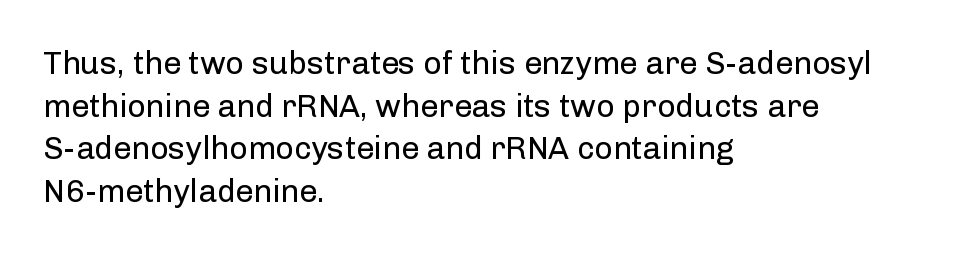
{"serif": "no", "italic": "no", "bold": "no", "weight": "regular", "width": "normal", "stroke_contrast": "low", "x_height": "medium", "monospaced": "no", "underline": "no", "align": "left", "line_spacing": "normal", "line_spacing_ratio": 1.33, "letter_spacing": "normal", "letter_spacing_em": 0.0, "glyph_px": 32}
